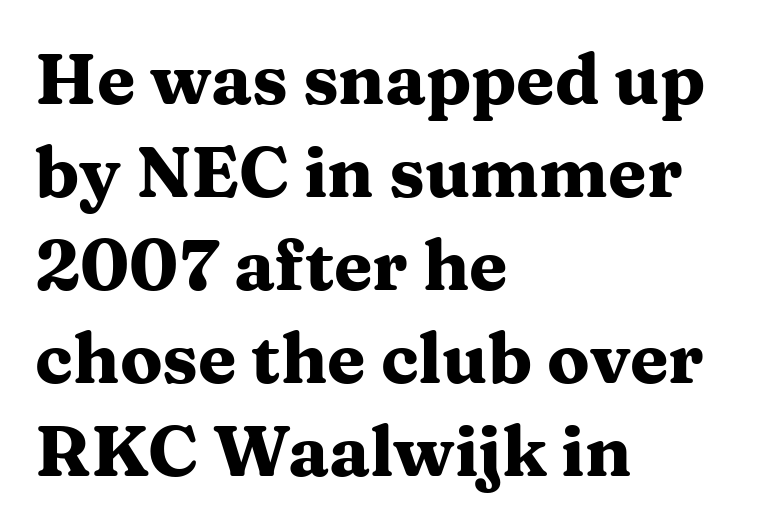
The image shows 70 px heavy, wide serif type, upright; set left-aligned, normal line spacing (1.33x), normal letter spacing, not underlined; medium stroke contrast and a medium x-height.
